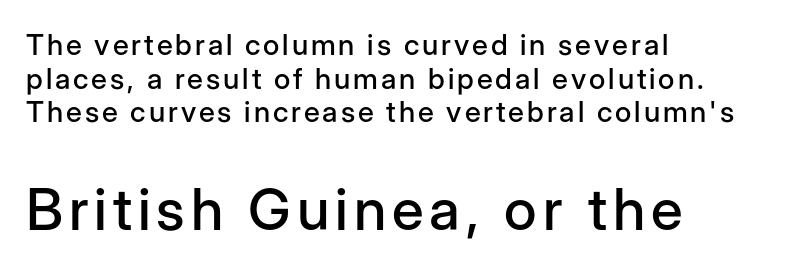
Between these two stacked blocks, the lower one wins on size. A sans-serif font was chosen for this passage. The lines are quadded left. The letters stand straight up with perfectly vertical stems. Glance below the letters and you will spot only blank space.
